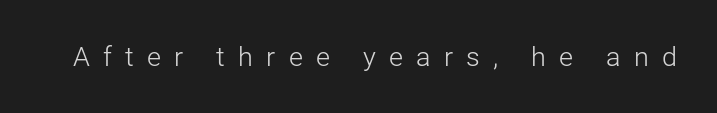
The tracking reads as deliberately expanded to a designer's eye. A clean baseline with only descenders dipping below it. Weight: not bold — regular or lighter. Upright lettering throughout.
